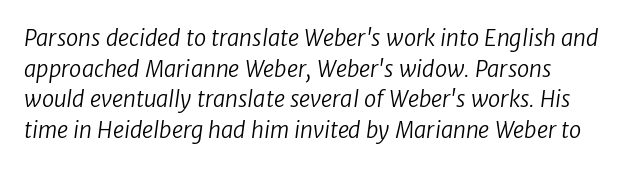
{"bold": "no", "underline": "no", "line_spacing": "normal", "line_spacing_ratio": 1.39, "letter_spacing": "normal", "letter_spacing_em": 0.0, "glyph_px": 22}
